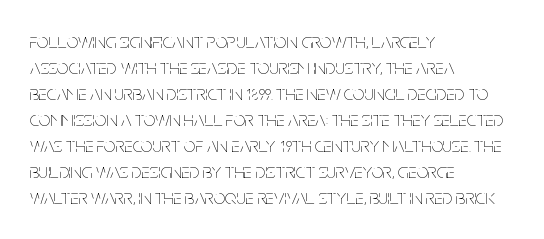
{"italic": "no", "bold": "no", "underline": "no", "align": "left", "line_spacing_ratio": 1.24, "letter_spacing": "normal", "letter_spacing_em": 0.0, "glyph_px": 21}
